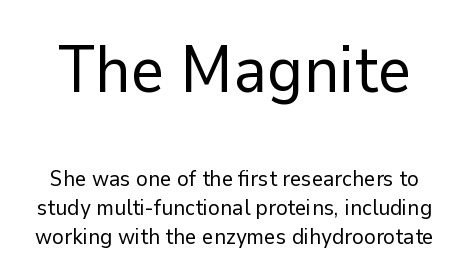
Rendered with straight, roman letterforms. The area under the type is left untouched. The horizontal fit of the characters is conventional and even. In terms of letterform style, serifs are entirely absent.
